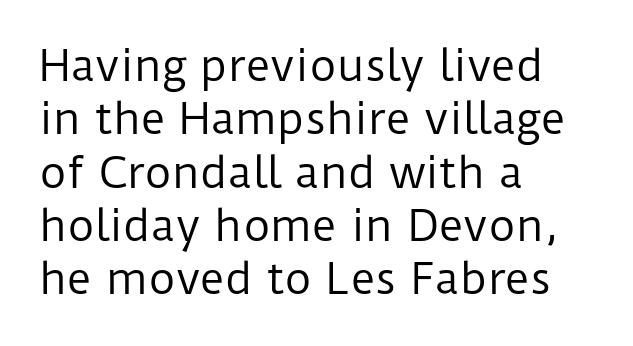
Varying glyph widths throughout — classic text-font behaviour. Bare-footed words on every line. One glance says typical: line gaps are just what's usual. Stems and bowls with no extra thickness — not bold. Reading down the block, your eye returns to a fixed left position each line. The passage shown has conventional tracking throughout.
